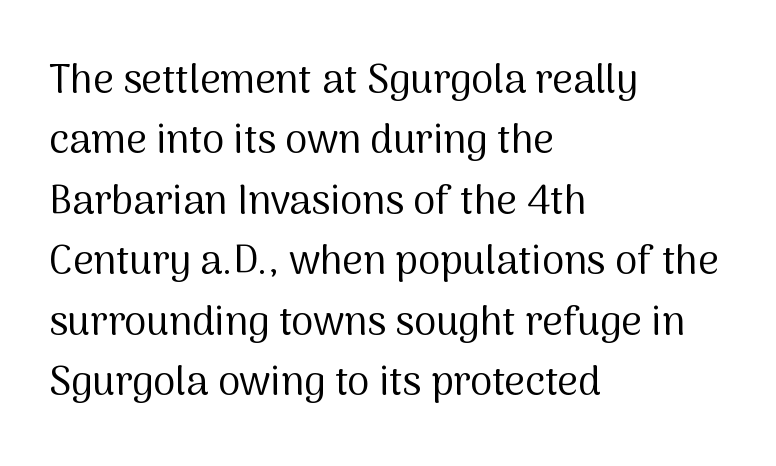
Characters remain perfectly vertical along every line. Check the space under the baseline: it is left empty. Stroke mass is kept to a normal reading level or below. The ragged edge is on the right, which tells us the setting is flush left.
